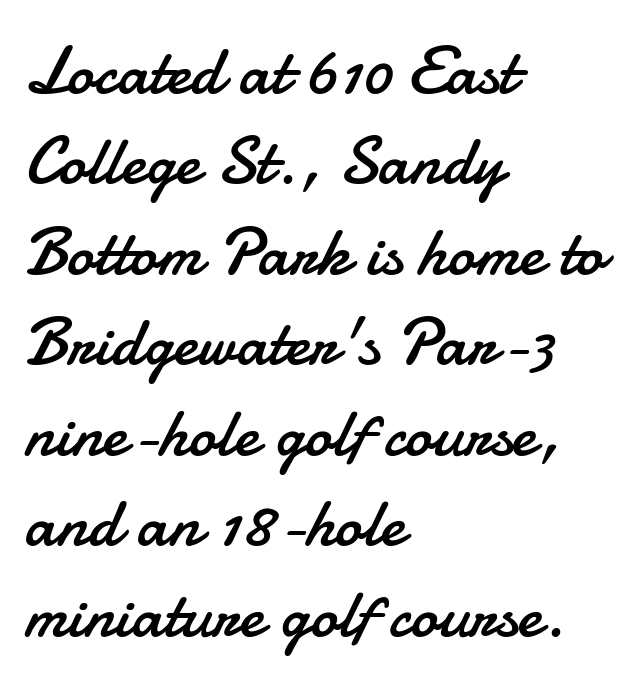
{"serif": "no", "bold": "no", "weight": "regular", "width": "normal", "stroke_contrast": "low", "x_height": "small", "monospaced": "no", "underline": "no", "align": "left", "line_spacing": "normal", "line_spacing_ratio": 1.33, "letter_spacing": "normal", "letter_spacing_em": 0.0, "glyph_px": 68}
